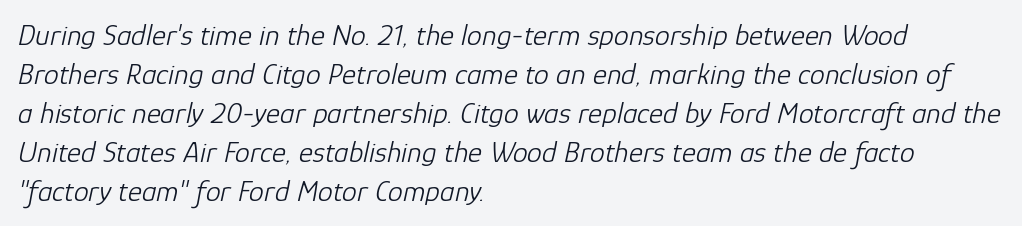
Q: Is the text bold? A: No.
Q: Is the text italic (slanted)? A: Yes, it leans right by about 12 degrees.
Q: Is the text underlined? A: No.
Q: How is the paragraph aligned? A: Left-aligned.
Q: Is the spacing between letters normal or unusually wide? A: Normal.
Q: Is the spacing between lines tight, normal or loose? A: Normal.
Q: Width (condensed, normal, or wide)? A: Normal.
Q: Stroke contrast? A: Low.
Q: x-height? A: Medium.
Q: Monospaced? A: No.
